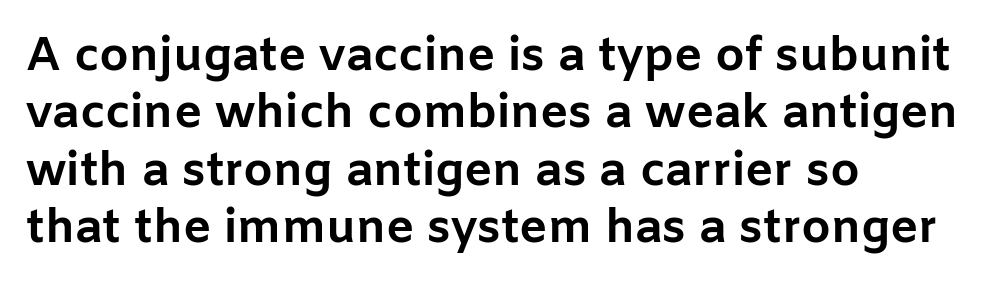
The image shows 47 px bold sans-serif type, upright; set left-aligned, line spacing 1.22x, normal letter spacing, not underlined; low stroke contrast and a medium x-height.
